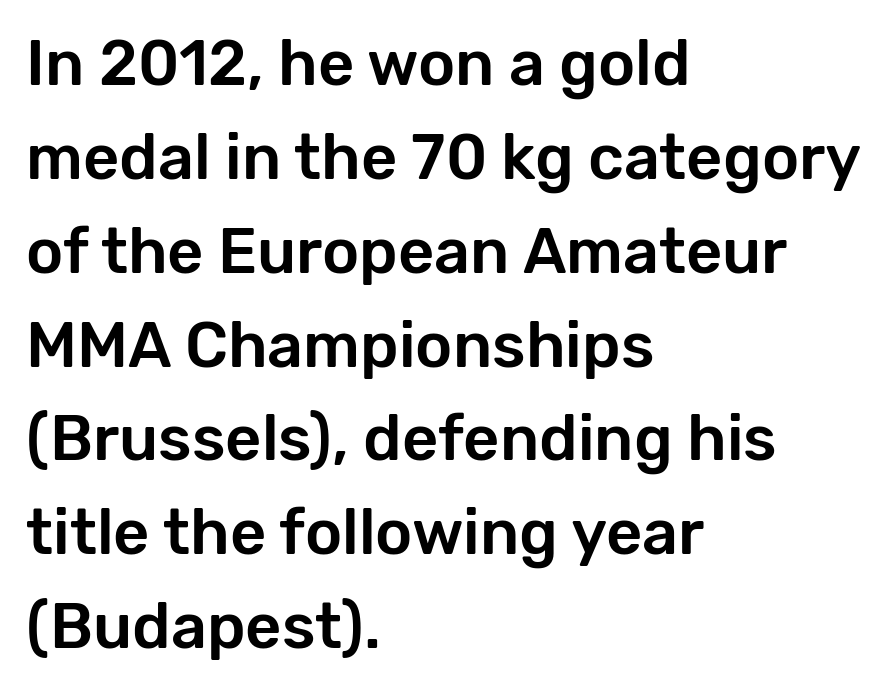
The image shows 63 px sans-serif type, upright; set left-aligned, normal line spacing (1.49x), normal letter spacing, not underlined; low stroke contrast and a medium x-height.
